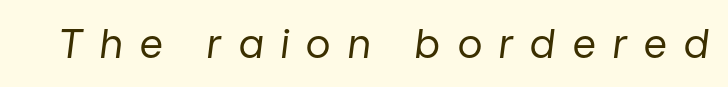
The image shows 40 px regular-weight type, italic (leaning right); set unusually wide letter spacing (+0.44 em), not underlined; low stroke contrast and a medium x-height.
